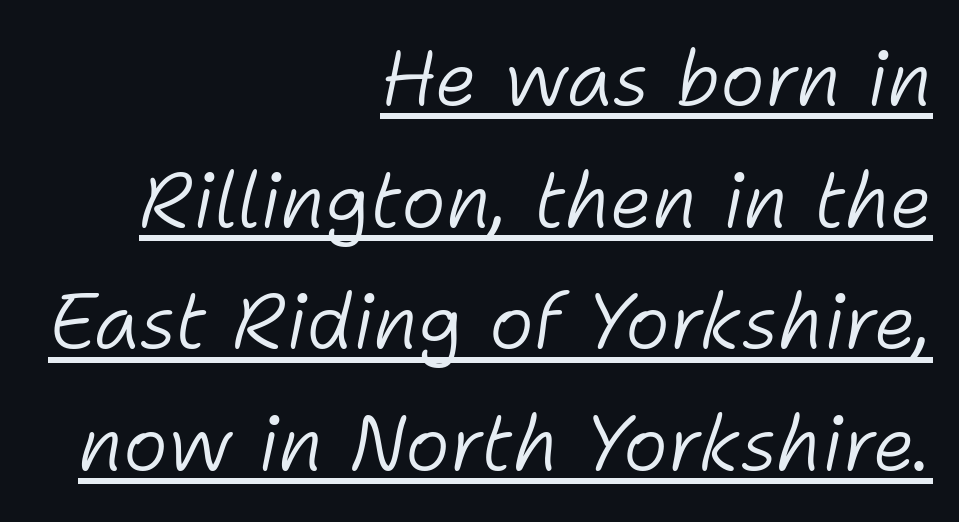
The image shows 76 px light type, italic (leaning right); set right-aligned, normal line spacing (1.6x), normal letter spacing, underlined; low stroke contrast and a medium x-height.
